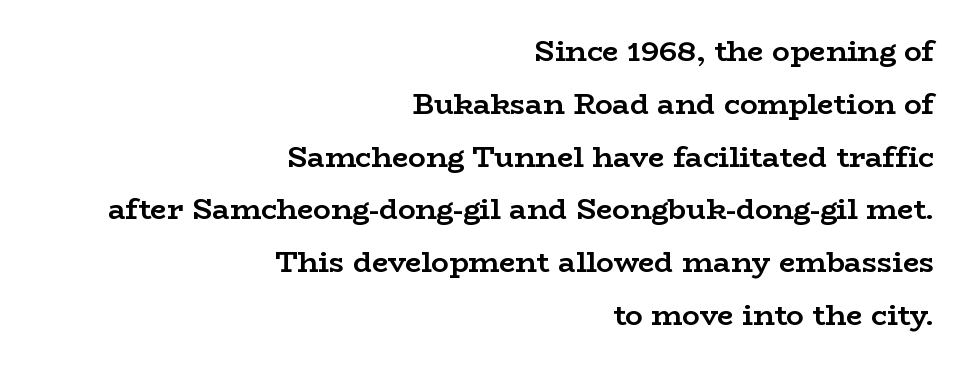
{"serif": "yes", "italic": "no", "bold": "yes", "weight": "semibold", "width": "wide", "stroke_contrast": "low", "x_height": "medium", "monospaced": "no", "underline": "no", "align": "right", "line_spacing_ratio": 1.82, "letter_spacing": "normal", "letter_spacing_em": 0.0, "glyph_px": 29}
